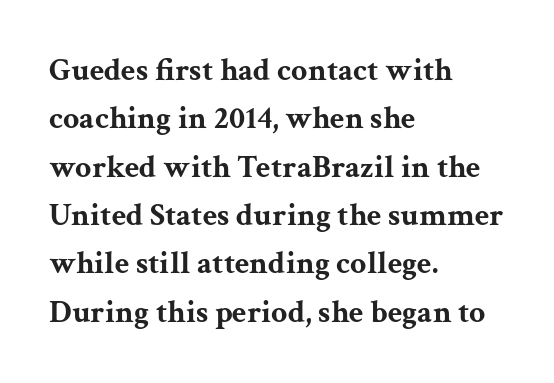
The image shows 32 px bold, wide serif type, upright; set left-aligned, normal line spacing (1.51x), normal letter spacing, not underlined; medium stroke contrast and a medium x-height.
